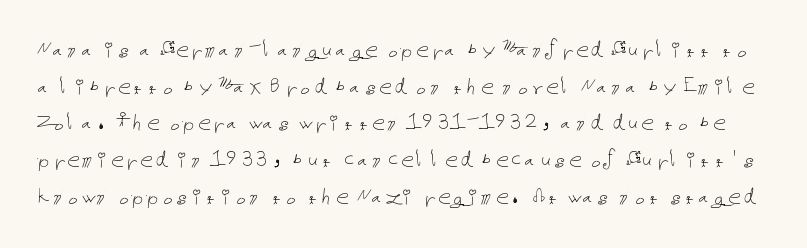
Q: Is the text bold? A: No.
Q: Is the text italic (slanted)? A: No, it is upright.
Q: Is the text underlined? A: No.
Q: Is the spacing between letters normal or unusually wide? A: Normal.
Q: Is the spacing between lines tight, normal or loose? A: Normal.
